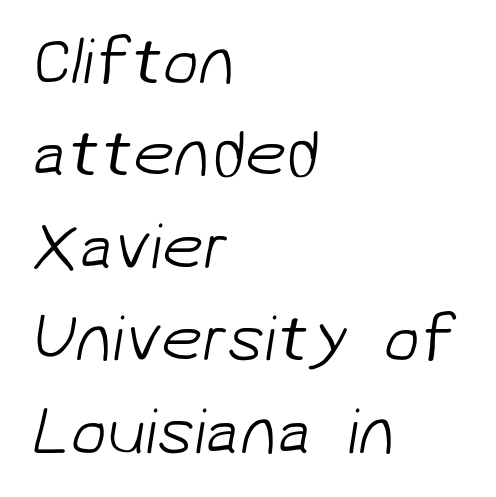
Q: Is the text bold? A: No.
Q: Is the typeface a serif or a sans-serif typeface? A: Sans-serif.
Q: Is the text underlined? A: No.
Q: How is the paragraph aligned? A: Left-aligned.
Q: Is the spacing between letters normal or unusually wide? A: Normal.
Q: Is the spacing between lines tight, normal or loose? A: Normal.
Q: Width (condensed, normal, or wide)? A: Normal.
Q: Stroke contrast? A: Low.
Q: x-height? A: Medium.
Q: Monospaced? A: No.
